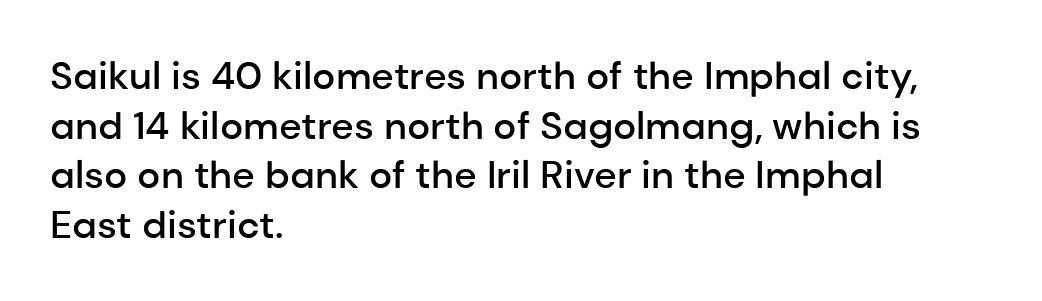
Q: Is the text bold? A: Semi-bold.
Q: Is the text italic (slanted)? A: No, it is upright.
Q: Is the typeface a serif or a sans-serif typeface? A: Sans-serif.
Q: Is the text underlined? A: No.
Q: How is the paragraph aligned? A: Left-aligned.
Q: Is the spacing between letters normal or unusually wide? A: Normal.
Q: Is the spacing between lines tight, normal or loose? A: Normal.
Q: Width (condensed, normal, or wide)? A: Normal.
Q: Stroke contrast? A: Low.
Q: x-height? A: Medium.
Q: Monospaced? A: No.
